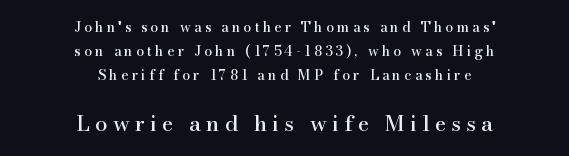
{"italic": "no", "underline": "no", "align": "center", "line_spacing_ratio": 1.72, "letter_spacing": "wide", "letter_spacing_em": 0.23, "larger_block": "second", "size_ratio": 1.57, "glyph_px": 22}
